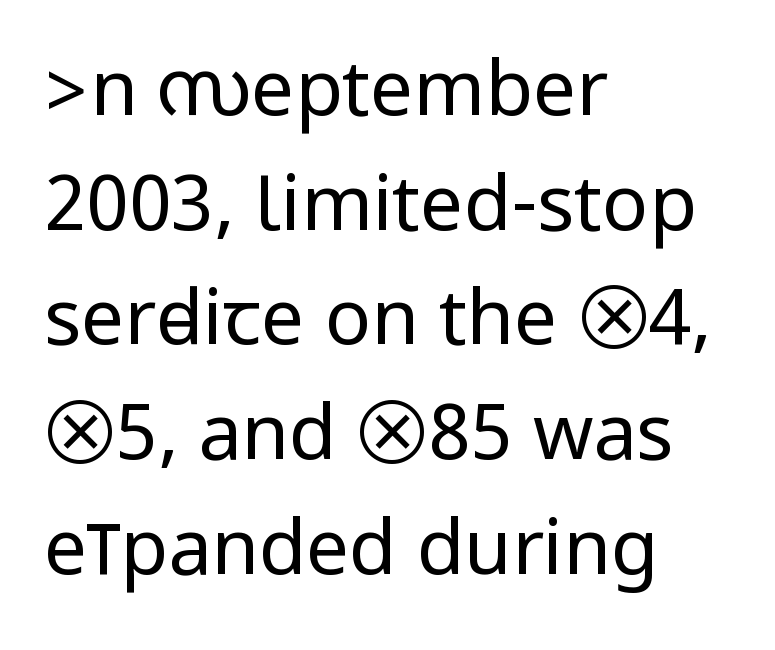
{"serif": "no", "italic": "no", "bold": "no", "weight": "regular", "width": "condensed", "stroke_contrast": "low", "underline": "no", "align": "left", "line_spacing": "normal", "line_spacing_ratio": 1.49, "letter_spacing": "normal", "letter_spacing_em": 0.0, "glyph_px": 77}
